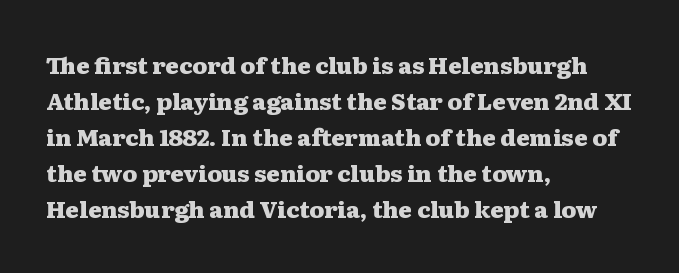
Q: Is the text bold? A: Yes.
Q: Is the text italic (slanted)? A: No, it is upright.
Q: Is the text underlined? A: No.
Q: How is the paragraph aligned? A: Left-aligned.
Q: Is the spacing between letters normal or unusually wide? A: Normal.
Q: Is the spacing between lines tight, normal or loose? A: Normal.
